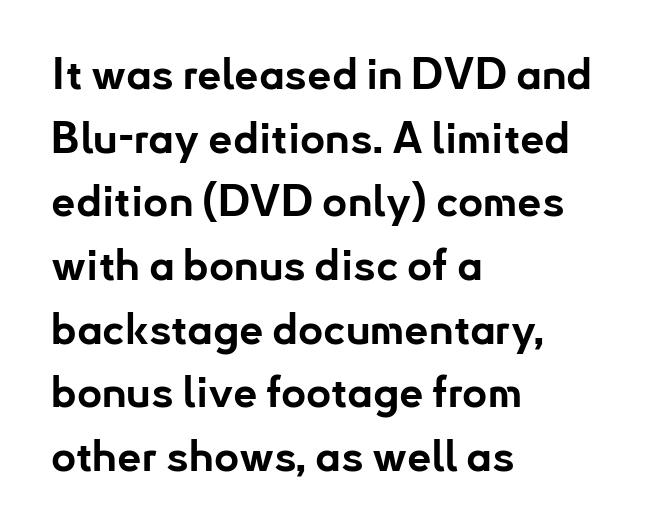
Q: Is the text bold? A: Yes.
Q: Is the text italic (slanted)? A: No, it is upright.
Q: Is the typeface a serif or a sans-serif typeface? A: Sans-serif.
Q: Is the text underlined? A: No.
Q: How is the paragraph aligned? A: Left-aligned.
Q: Is the spacing between letters normal or unusually wide? A: Normal.
Q: Is the spacing between lines tight, normal or loose? A: Normal.
Q: Width (condensed, normal, or wide)? A: Normal.
Q: Stroke contrast? A: Low.
Q: x-height? A: Small.
Q: Monospaced? A: No.
